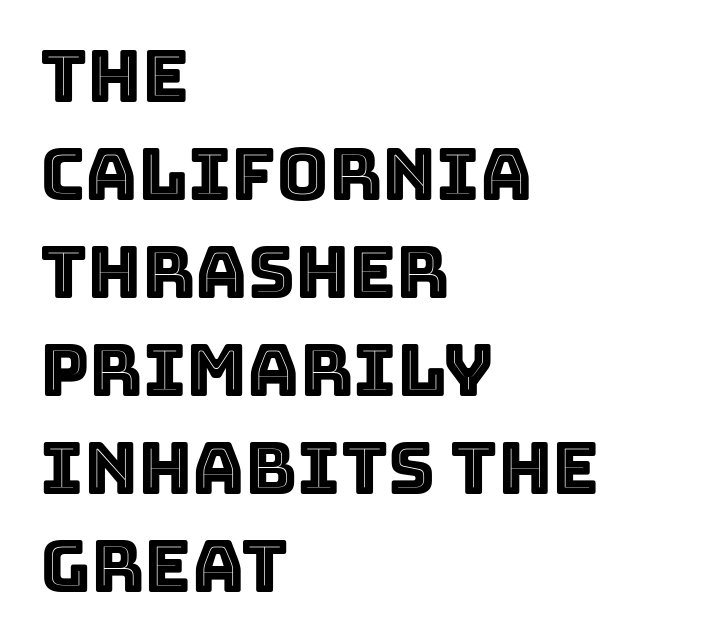
The image shows 72 px text type, upright; set left-aligned, normal line spacing (1.36x), normal letter spacing, not underlined; a large x-height.
